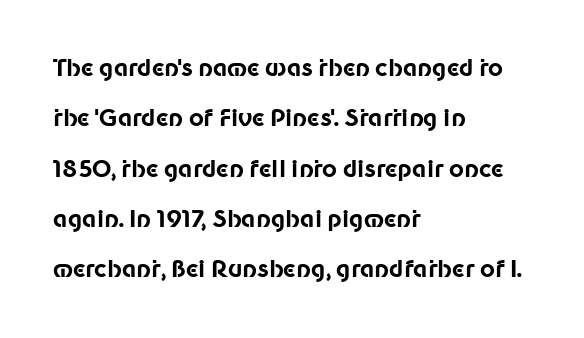
Q: Is the text bold? A: Yes.
Q: Is the text italic (slanted)? A: No, it is upright.
Q: Is the text underlined? A: No.
Q: How is the paragraph aligned? A: Left-aligned.
Q: Is the spacing between letters normal or unusually wide? A: Normal.
Q: Is the spacing between lines tight, normal or loose? A: Loose.
